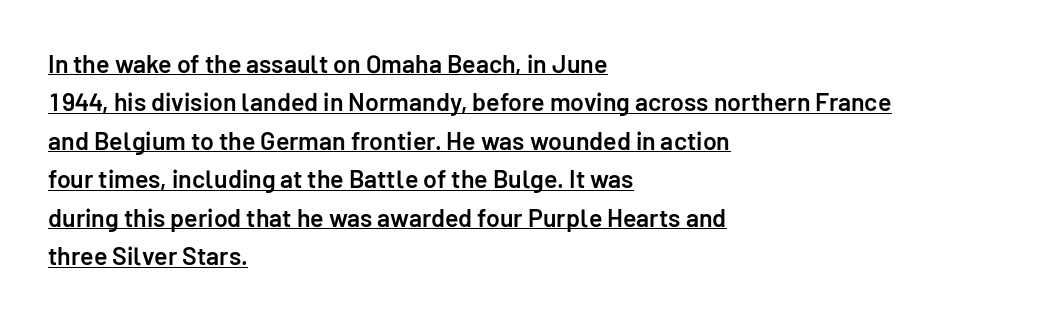
The image shows 25 px text type, upright; set left-aligned, normal line spacing (1.54x), normal letter spacing, underlined.
